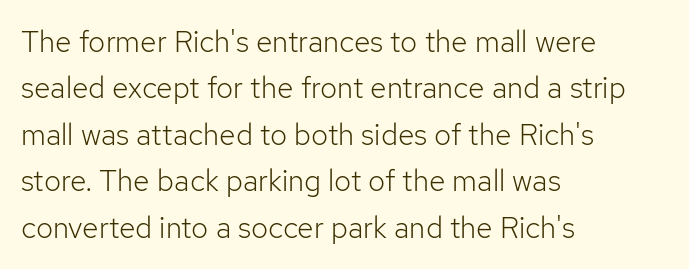
The image shows 30 px light sans-serif type, upright; set left-aligned, normal line spacing (1.55x), normal letter spacing, not underlined; low stroke contrast and a medium x-height.
